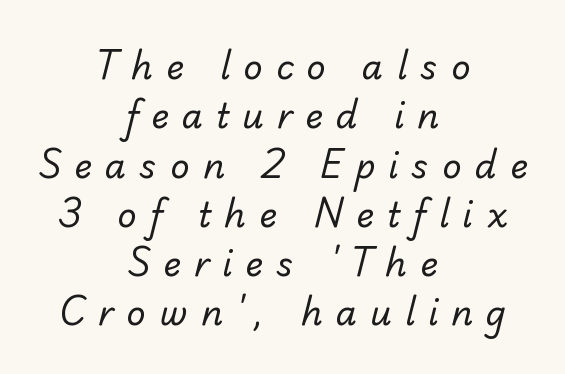
I'd call this a sans setting — the letters go barefoot. This sample uses expanded letter spacing, leaving extra air between glyphs. Each stroke keeps to a modest, everyday thickness or less. The lines are quadded center. Underline: absent.
